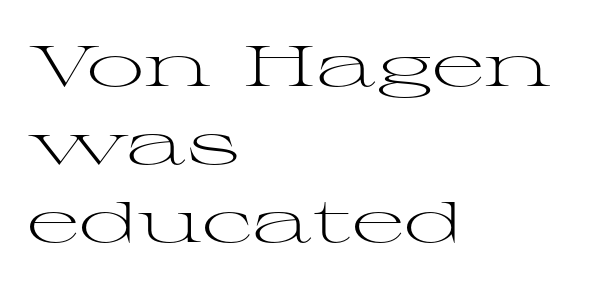
Q: Is the text bold? A: No.
Q: Is the text italic (slanted)? A: No, it is upright.
Q: Is the typeface a serif or a sans-serif typeface? A: Serif.
Q: Is the text underlined? A: No.
Q: How is the paragraph aligned? A: Left-aligned.
Q: Is the spacing between letters normal or unusually wide? A: Normal.
Q: Is the spacing between lines tight, normal or loose? A: Normal.
Q: Width (condensed, normal, or wide)? A: Wide.
Q: Stroke contrast? A: Medium.
Q: x-height? A: Medium.
Q: Monospaced? A: No.
